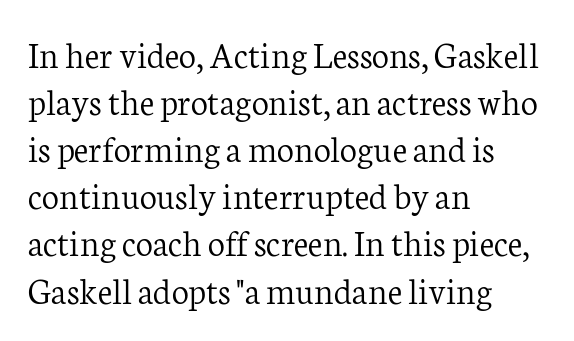
The image shows 38 px light serif type, upright; set left-aligned, line spacing 1.24x, normal letter spacing, not underlined; low stroke contrast and a medium x-height.
